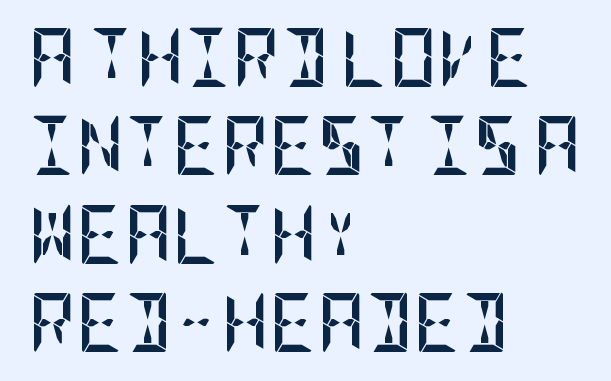
The line-height multiplier appears to be the usual default. Notice how the stems are strictly vertical — no italics here. Reading down the block, your eye returns to a fixed left position each line. The space beneath each line is pristine and unruled. Is this a sans? Yes — the strokes have no serifs. The type is set solid horizontally, with unmodified tracking.
